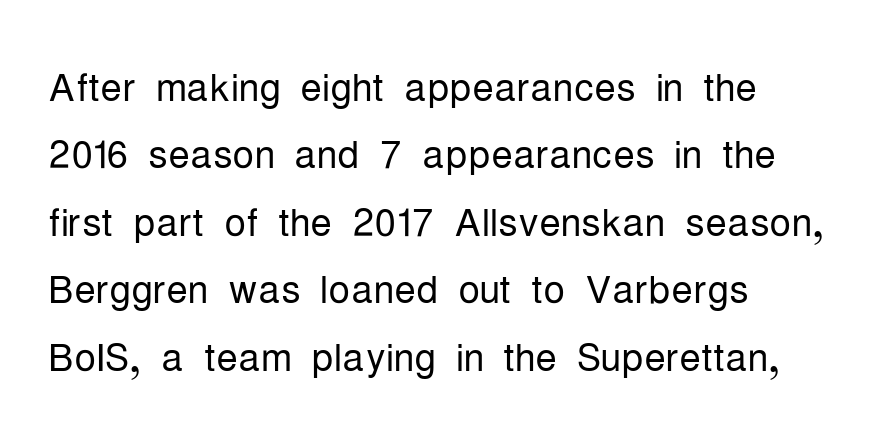
The image shows 54 px light, condensed sans-serif type, upright; set left-aligned, normal line spacing (1.25x), normal letter spacing, not underlined; low stroke contrast and a medium x-height.
